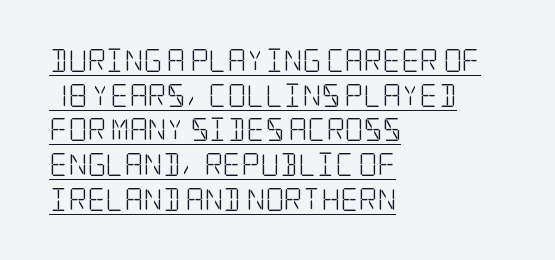
{"italic": "no", "bold": "no", "underline": "yes", "align": "left", "line_spacing": "normal", "line_spacing_ratio": 1.51, "letter_spacing": "normal", "letter_spacing_em": 0.0, "glyph_px": 23}
